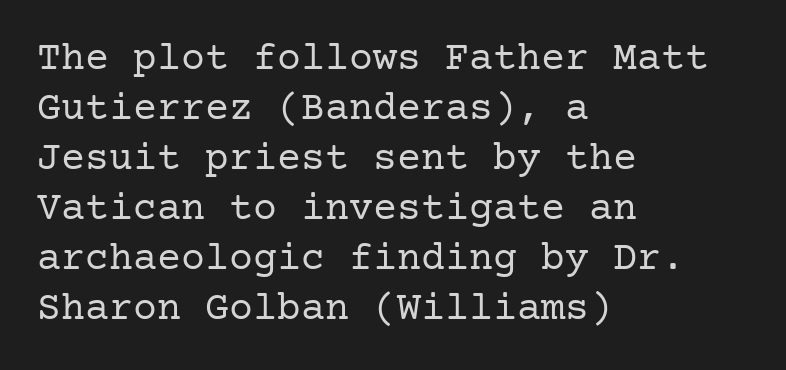
{"serif": "yes", "italic": "no", "bold": "no", "weight": "regular", "width": "normal", "stroke_contrast": "low", "x_height": "medium", "underline": "no", "align": "left", "line_spacing": "normal", "line_spacing_ratio": 1.25, "letter_spacing": "normal", "letter_spacing_em": 0.0, "glyph_px": 40}
